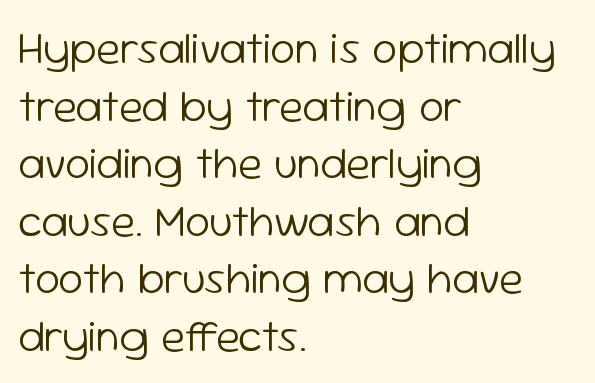
Weight: regular or lighter. The type family on display is of the sans-serif kind. Ordinary non-slanted type is in use. Default kerning and tracking; the words read as compact shapes. The passage shown is not underscored anywhere.
